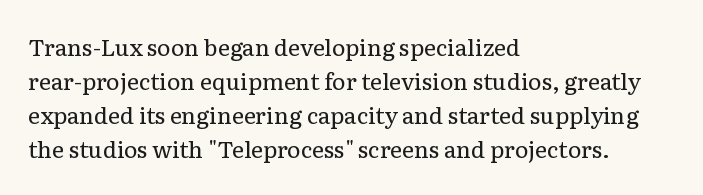
Q: Is the text bold? A: No.
Q: Is the text italic (slanted)? A: No, it is upright.
Q: Is the text underlined? A: No.
Q: How is the paragraph aligned? A: Left-aligned.
Q: Is the spacing between letters normal or unusually wide? A: Normal.
Q: Is the spacing between lines tight, normal or loose? A: Normal.
